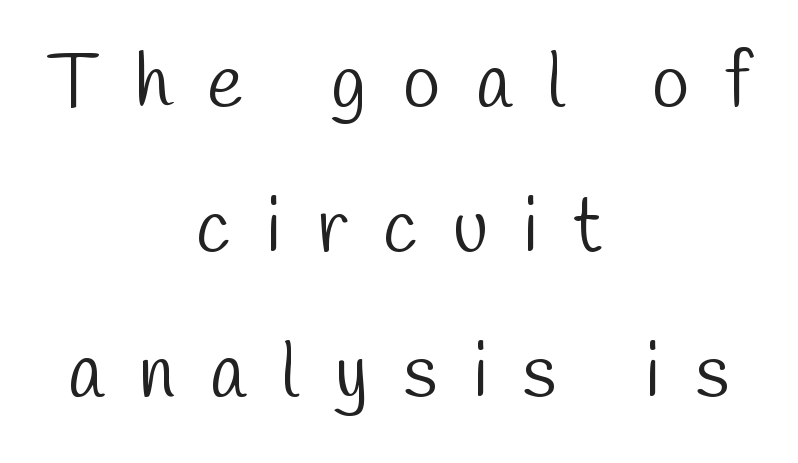
{"serif": "no", "bold": "no", "weight": "light", "width": "condensed", "stroke_contrast": "low", "x_height": "medium", "monospaced": "no", "underline": "no", "align": "center", "line_spacing_ratio": 1.88, "letter_spacing": "wide", "letter_spacing_em": 0.46, "glyph_px": 77}
